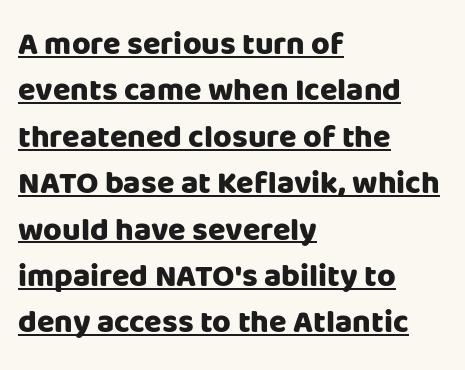
The type sits square on the baseline with zero lean. Each letter keeps its own natural width here, so spacing adapts to shape. Typesetter's note: full bold, strokes at maximum text heaviness. The lines are quadded left. Typographically, this falls in the sans-serif category. Regular leading.
